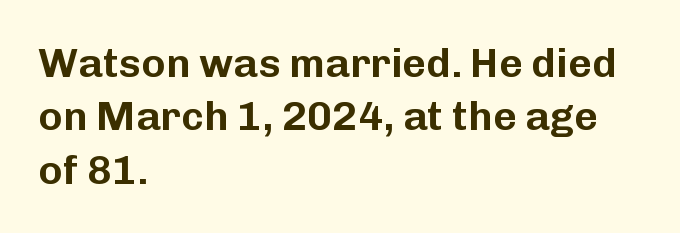
Q: Is the text italic (slanted)? A: No, it is upright.
Q: Is the typeface a serif or a sans-serif typeface? A: Sans-serif.
Q: Is the text underlined? A: No.
Q: How is the paragraph aligned? A: Left-aligned.
Q: Is the spacing between letters normal or unusually wide? A: Normal.
Q: Is the spacing between lines tight, normal or loose? A: Normal.
Q: Width (condensed, normal, or wide)? A: Normal.
Q: Stroke contrast? A: Low.
Q: x-height? A: Medium.
Q: Monospaced? A: No.
